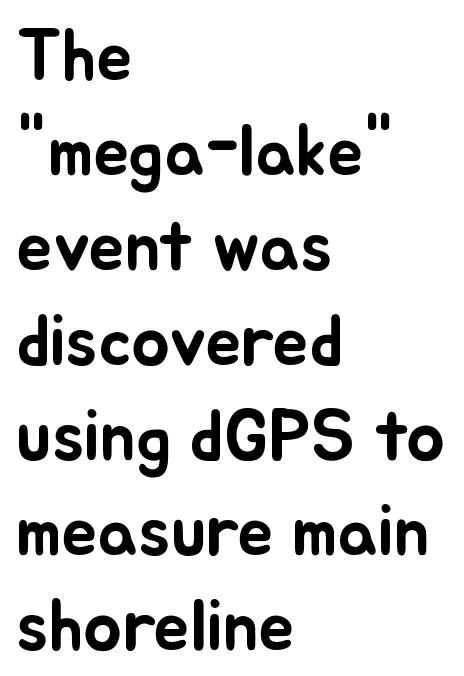
{"italic": "no", "width": "normal", "stroke_contrast": "low", "x_height": "small", "monospaced": "no", "underline": "no", "align": "left", "line_spacing": "normal", "line_spacing_ratio": 1.32, "letter_spacing": "normal", "letter_spacing_em": 0.0, "glyph_px": 72}
